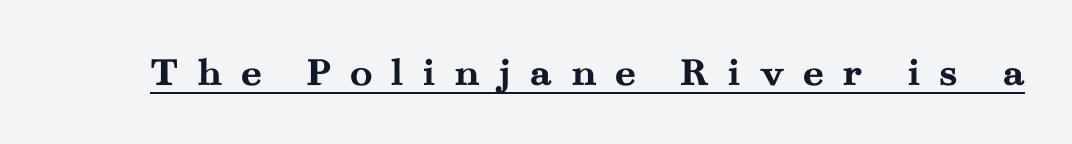
Q: Is the text bold? A: Yes.
Q: Is the text italic (slanted)? A: No, it is upright.
Q: Is the typeface a serif or a sans-serif typeface? A: Serif.
Q: Is the text underlined? A: Yes.
Q: Is the spacing between letters normal or unusually wide? A: Unusually wide.
Q: Width (condensed, normal, or wide)? A: Wide.
Q: Stroke contrast? A: Medium.
Q: x-height? A: Small.
Q: Monospaced? A: No.
